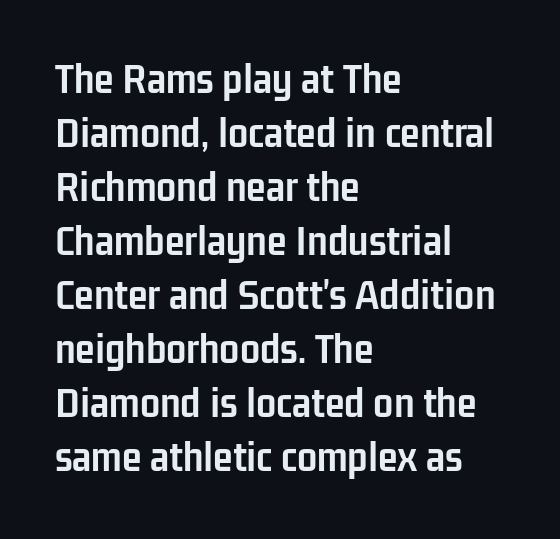
Q: Is the text bold? A: Yes.
Q: Is the text italic (slanted)? A: No, it is upright.
Q: Is the typeface a serif or a sans-serif typeface? A: Sans-serif.
Q: Is the text underlined? A: No.
Q: How is the paragraph aligned? A: Left-aligned.
Q: Is the spacing between letters normal or unusually wide? A: Normal.
Q: Width (condensed, normal, or wide)? A: Condensed.
Q: Stroke contrast? A: Low.
Q: x-height? A: Medium.
Q: Monospaced? A: No.
